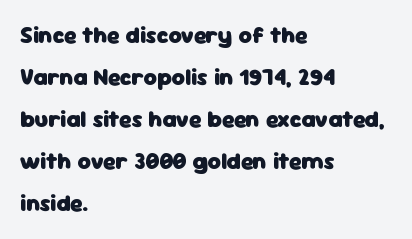
Q: Is the text bold? A: Yes.
Q: Is the text italic (slanted)? A: No, it is upright.
Q: Is the text underlined? A: No.
Q: How is the paragraph aligned? A: Left-aligned.
Q: Is the spacing between letters normal or unusually wide? A: Normal.
